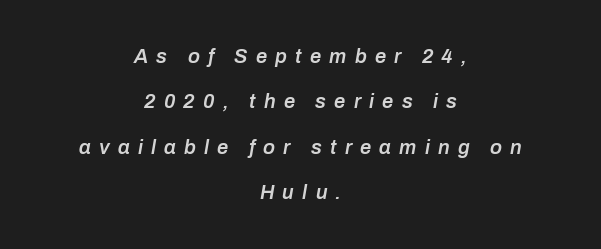
The image shows 20 px text type, italic (leaning right); set centered, loose line spacing (2.27x), unusually wide letter spacing (+0.41 em), not underlined.
